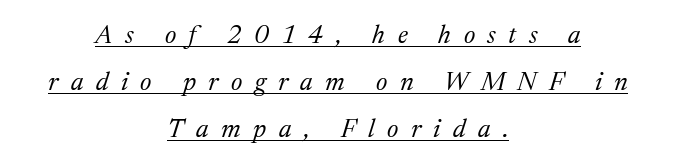
Q: Is the text bold? A: No.
Q: Is the text italic (slanted)? A: Yes, it leans right by about 17 degrees.
Q: Is the text underlined? A: Yes.
Q: How is the paragraph aligned? A: Centered.
Q: Is the spacing between letters normal or unusually wide? A: Unusually wide.
